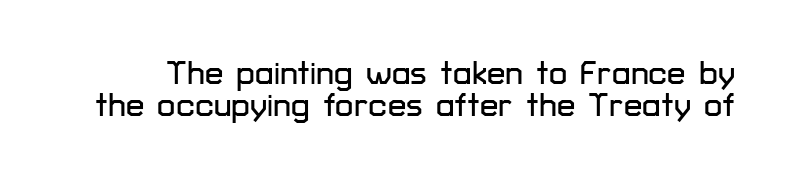
{"serif": "no", "italic": "no", "width": "normal", "stroke_contrast": "low", "x_height": "medium", "monospaced": "no", "underline": "no", "line_spacing": "tight", "line_spacing_ratio": 0.97, "letter_spacing": "normal", "letter_spacing_em": 0.0, "glyph_px": 33}
